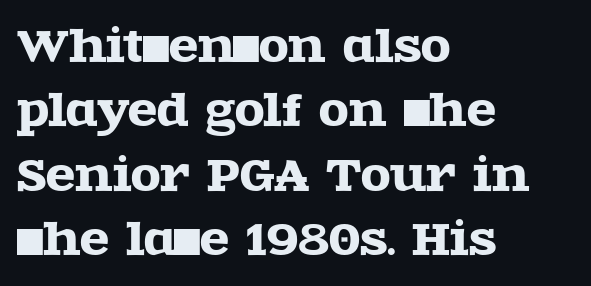
The image shows 43 px wide serif type, upright; set left-aligned, normal line spacing (1.5x), normal letter spacing, not underlined; a large x-height.
